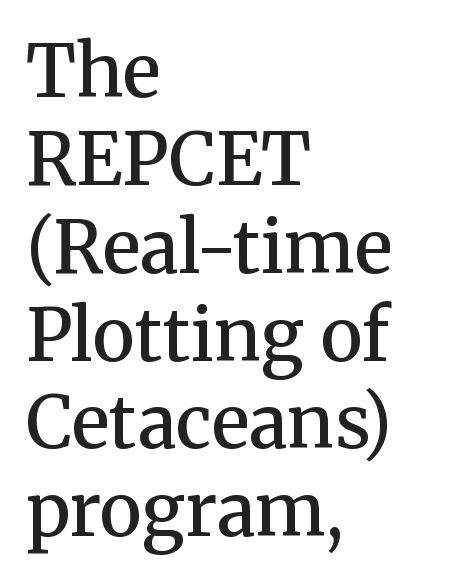
Words float on clear page, feet unadorned. Does the lettering tilt? It doesn't — this is upright. Slightly chunky letters — semibold, I'd say, not full bold. Every row of glyphs begins at an identical x-position on the left. Do the characters align in a grid? No, the font is proportional.
